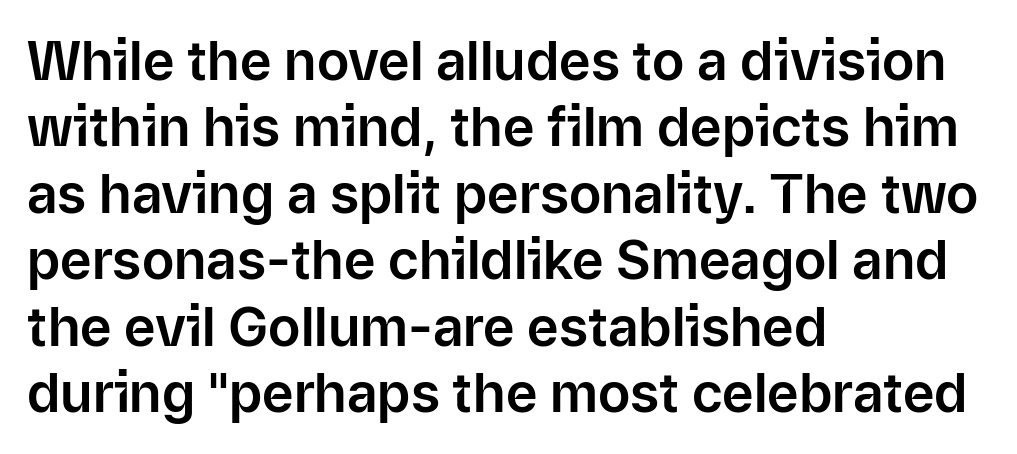
This sample uses a sans-serif face. It's the straight-up-and-down kind of type. Character widths vary here, with narrow letters taking less room than wide ones. Is the block centered? No — it sits flush against the left margin.
